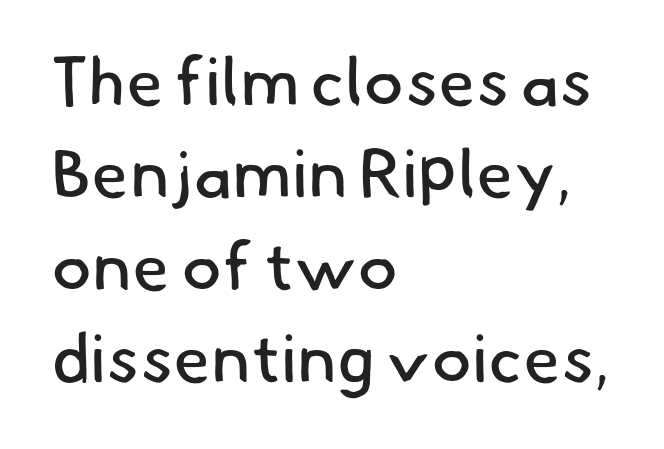
Q: Is the text bold? A: No.
Q: Is the typeface a serif or a sans-serif typeface? A: Sans-serif.
Q: Is the text underlined? A: No.
Q: How is the paragraph aligned? A: Left-aligned.
Q: Is the spacing between letters normal or unusually wide? A: Normal.
Q: Is the spacing between lines tight, normal or loose? A: Normal.
Q: Width (condensed, normal, or wide)? A: Normal.
Q: Stroke contrast? A: Low.
Q: x-height? A: Small.
Q: Monospaced? A: No.
